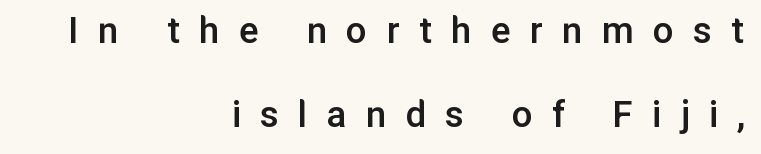
{"serif": "no", "italic": "no", "bold": "semi", "weight": "semibold", "width": "normal", "stroke_contrast": "low", "x_height": "medium", "monospaced": "no", "underline": "no", "align": "right", "line_spacing": "loose", "line_spacing_ratio": 2.05, "letter_spacing": "wide", "letter_spacing_em": 0.47, "glyph_px": 41}
